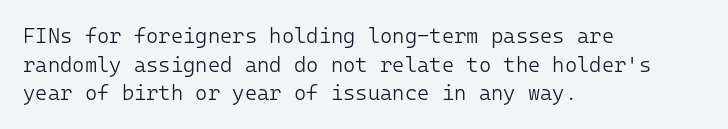
Q: Is the text bold? A: No.
Q: Is the text italic (slanted)? A: No, it is upright.
Q: Is the text underlined? A: No.
Q: How is the paragraph aligned? A: Left-aligned.
Q: Is the spacing between letters normal or unusually wide? A: Normal.
Q: Is the spacing between lines tight, normal or loose? A: Normal.
